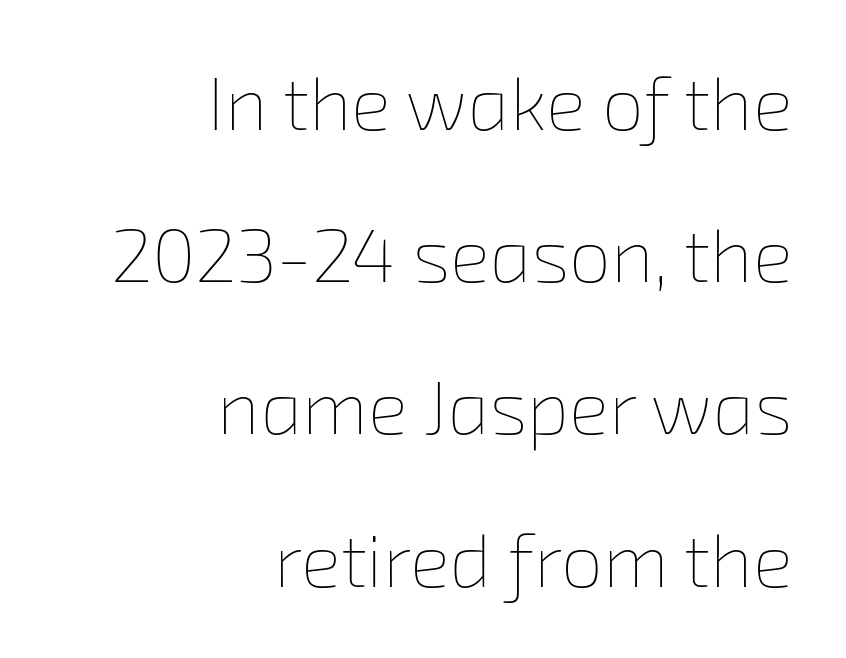
Has an underline been added? It has not. Note the varied advance widths — an 'i' is clearly narrower than an 'm'. Students, note that the glyphs here touch the page at normal intervals. These glyphs show unthickened strokes, regular width or finer. In CSS terms this would be text-align: right.
